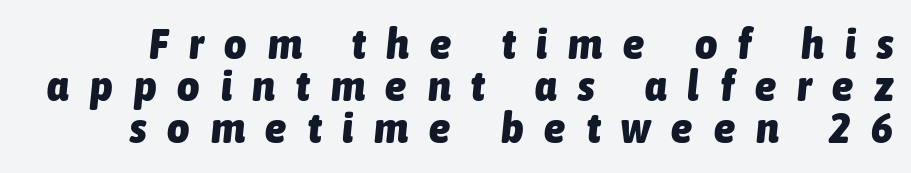
Q: Is the text bold? A: Yes.
Q: Is the text italic (slanted)? A: Yes, it leans right by about 6 degrees.
Q: Is the text underlined? A: No.
Q: Is the spacing between letters normal or unusually wide? A: Unusually wide.
Q: Is the spacing between lines tight, normal or loose? A: Tight.
Q: Width (condensed, normal, or wide)? A: Condensed.
Q: Stroke contrast? A: Low.
Q: x-height? A: Medium.
Q: Monospaced? A: No.
